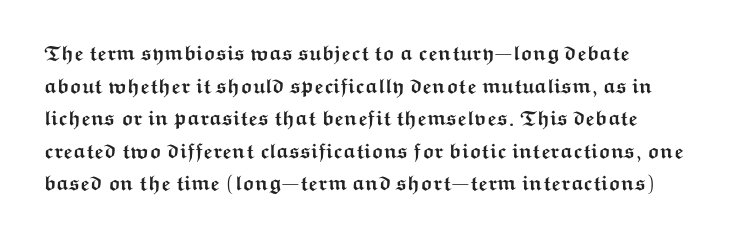
Q: Is the text bold? A: Yes.
Q: Is the text italic (slanted)? A: No, it is upright.
Q: Is the text underlined? A: No.
Q: Is the spacing between letters normal or unusually wide? A: Normal.
Q: Is the spacing between lines tight, normal or loose? A: Normal.
